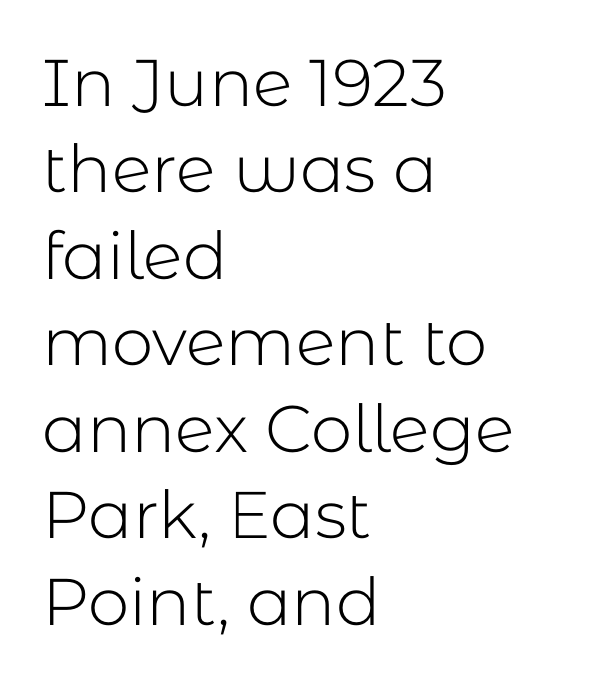
Q: Is the text bold? A: No.
Q: Is the text italic (slanted)? A: No, it is upright.
Q: Is the typeface a serif or a sans-serif typeface? A: Sans-serif.
Q: Is the text underlined? A: No.
Q: How is the paragraph aligned? A: Left-aligned.
Q: Is the spacing between letters normal or unusually wide? A: Normal.
Q: Is the spacing between lines tight, normal or loose? A: Normal.
Q: Width (condensed, normal, or wide)? A: Normal.
Q: Stroke contrast? A: Low.
Q: x-height? A: Medium.
Q: Monospaced? A: No.
